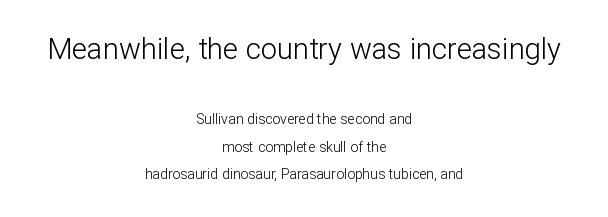
{"serif": "no", "italic": "no", "bold": "no", "weight": "light", "width": "normal", "stroke_contrast": "low", "x_height": "medium", "monospaced": "no", "underline": "no", "align": "center", "line_spacing": "loose", "line_spacing_ratio": 1.97, "letter_spacing": "normal", "letter_spacing_em": 0.0, "larger_block": "first", "size_ratio": 2.07, "glyph_px": 29}
